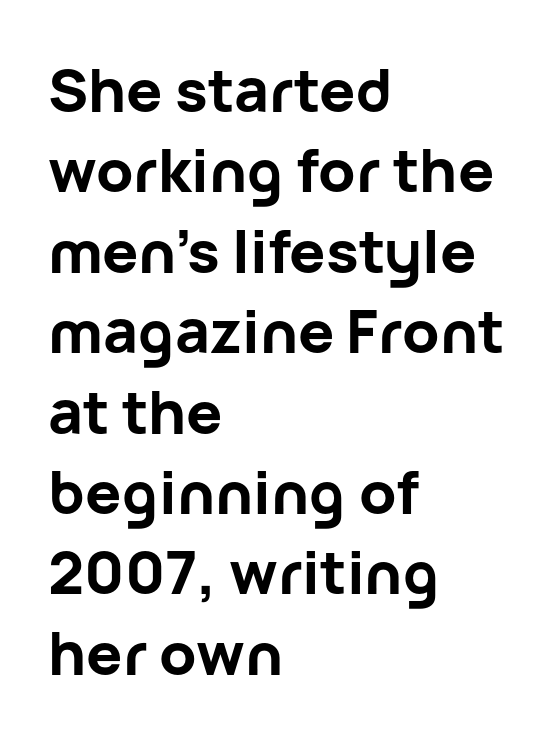
The image shows 60 px bold sans-serif type, upright; set left-aligned, normal line spacing (1.34x), normal letter spacing, not underlined; low stroke contrast and a medium x-height.
